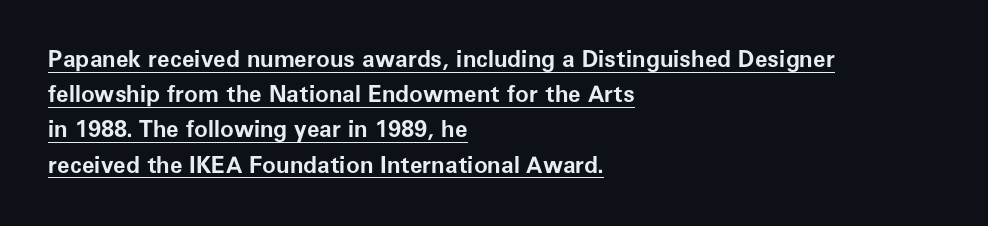
The image shows 23 px bold type, upright; set left-aligned, normal line spacing (1.53x), normal letter spacing, underlined.
